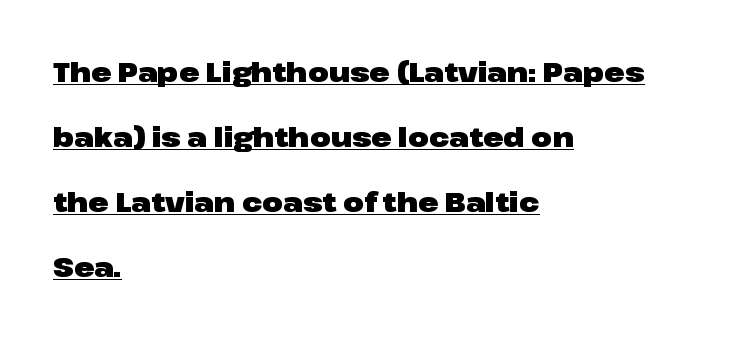
Q: Is the text bold? A: Yes.
Q: Is the text italic (slanted)? A: No, it is upright.
Q: Is the text underlined? A: Yes.
Q: How is the paragraph aligned? A: Left-aligned.
Q: Is the spacing between letters normal or unusually wide? A: Normal.
Q: Is the spacing between lines tight, normal or loose? A: Loose.
